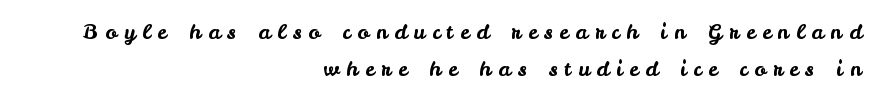
The image shows 21 px text type; set right-aligned, line spacing 1.77x, unusually wide letter spacing (+0.34 em), not underlined.
